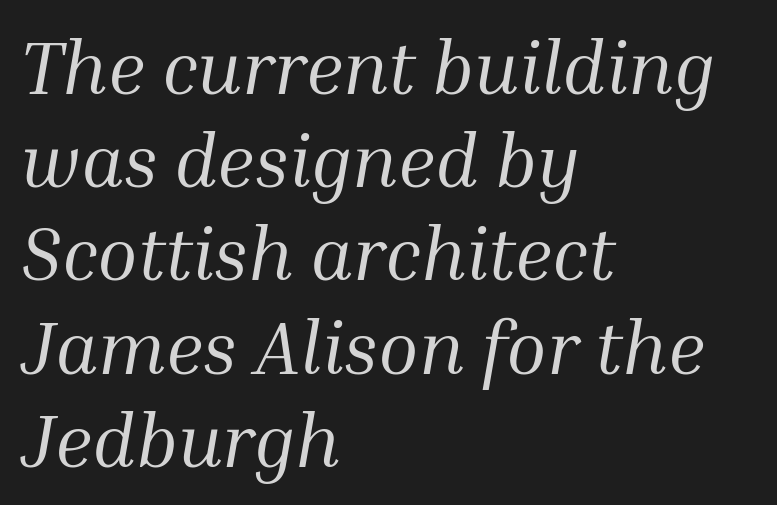
Any mark beneath the type? The region is blank. Is this a fixed-width face? No — the glyphs have proportional, varying widths. Is this a sans? No — the strokes have serifs. Nothing heavy about these letters — not bold at all. This rendering uses left alignment, leaving the right contour irregular. Compared with typical paragraphs, the rows here are spaced about the same.
